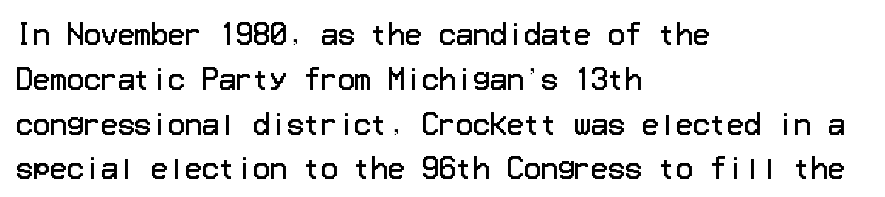
Q: Is the text bold? A: No.
Q: Is the text italic (slanted)? A: No, it is upright.
Q: Is the typeface a serif or a sans-serif typeface? A: Sans-serif.
Q: Is the text underlined? A: No.
Q: How is the paragraph aligned? A: Left-aligned.
Q: Is the spacing between letters normal or unusually wide? A: Normal.
Q: Is the spacing between lines tight, normal or loose? A: Normal.
Q: Width (condensed, normal, or wide)? A: Normal.
Q: Stroke contrast? A: Low.
Q: x-height? A: Medium.
